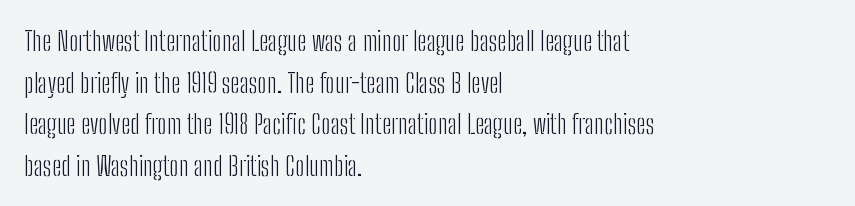
Q: Is the text bold? A: No.
Q: Is the text italic (slanted)? A: No, it is upright.
Q: Is the text underlined? A: No.
Q: How is the paragraph aligned? A: Left-aligned.
Q: Is the spacing between letters normal or unusually wide? A: Normal.
Q: Is the spacing between lines tight, normal or loose? A: Normal.
